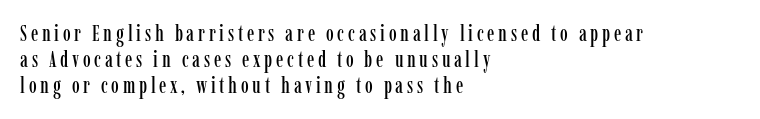
Q: Is the text italic (slanted)? A: No, it is upright.
Q: Is the text underlined? A: No.
Q: How is the paragraph aligned? A: Left-aligned.
